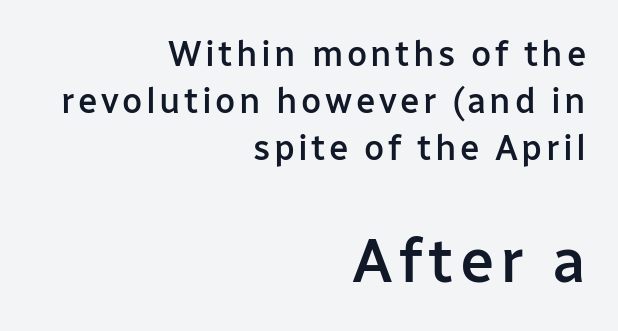
This layout puts the modest block above and the oversized block below. Type style note: lacks serifs. You could not count columns in this text — the font is proportionally spaced. Only glyphs here, with clear space below each row. A typesetter would mark this as roman, not italic. The leading is moderate, giving the passage an even texture.
